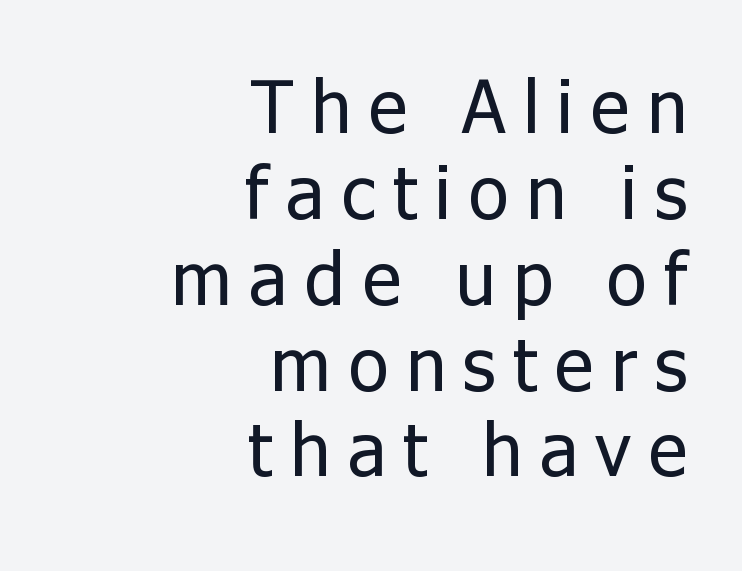
The image shows 74 px regular-weight sans-serif type, upright; set right-aligned, line spacing 1.16x, unusually wide letter spacing (+0.24 em), not underlined; low stroke contrast and a medium x-height.
